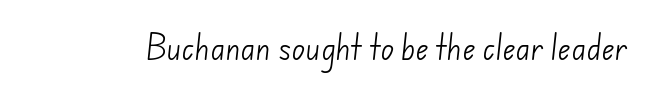
{"serif": "no", "bold": "no", "weight": "light", "width": "normal", "stroke_contrast": "low", "x_height": "small", "monospaced": "no", "underline": "no", "letter_spacing": "normal", "letter_spacing_em": 0.0, "glyph_px": 28}
